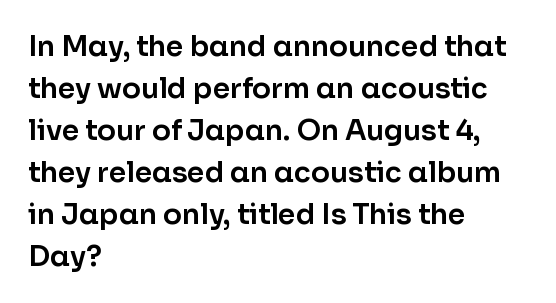
Q: Is the text italic (slanted)? A: No, it is upright.
Q: Is the typeface a serif or a sans-serif typeface? A: Sans-serif.
Q: Is the text underlined? A: No.
Q: How is the paragraph aligned? A: Left-aligned.
Q: Is the spacing between letters normal or unusually wide? A: Normal.
Q: Is the spacing between lines tight, normal or loose? A: Normal.
Q: Width (condensed, normal, or wide)? A: Normal.
Q: Stroke contrast? A: Low.
Q: x-height? A: Medium.
Q: Monospaced? A: No.
